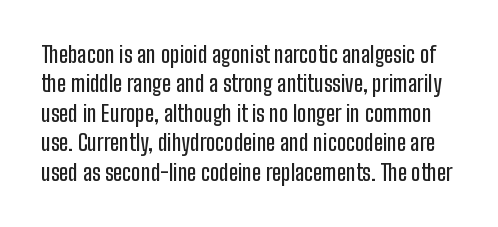
The image shows 22 px text type, upright; set normal line spacing (1.34x), normal letter spacing, not underlined.
